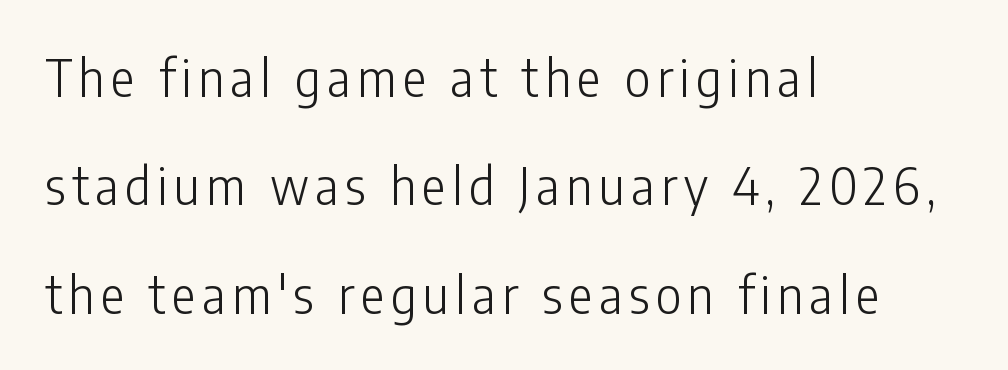
This is sans-serif lettering, the kind often seen on screens and signage. In terms of leading, this rendering errs on the spacious side. The font is comparable to plain body text, perhaps lighter. The paragraph shown leans on its left margin. Unmarked baselines from the first word to the last.
